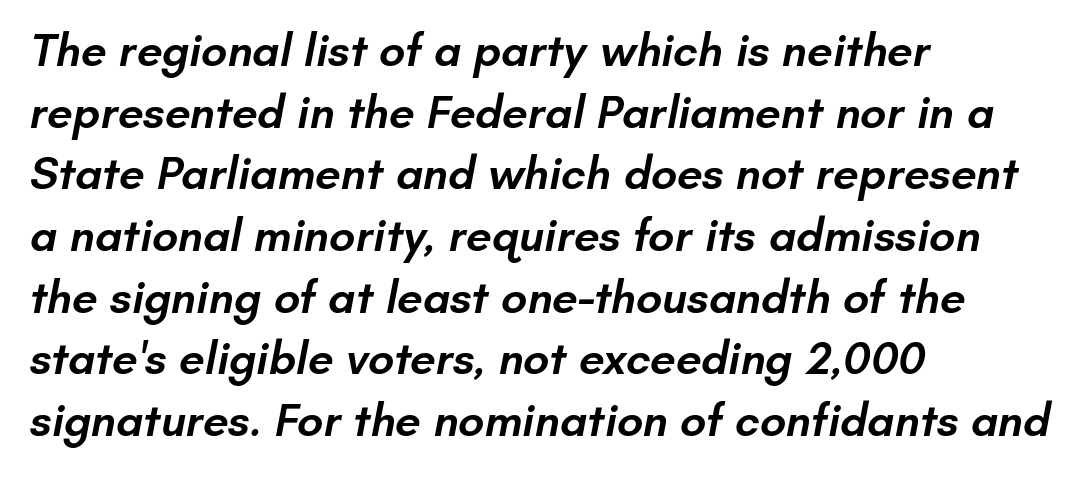
Here the designer chose a conventional face with non-uniform glyph widths. Stroke thickness is moderately raised; the sample reads as semibold. Regarding serifs, this sample does without them. Letters rest on an invisible, unmarked baseline. Is the block centered? No — it sits flush against the left margin. Look at the tracking — it's just the regular setting, nothing added.
